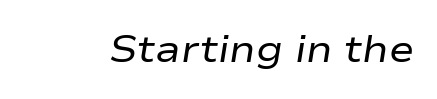
{"italic": "yes", "lean": "right", "slant_degrees": 9, "bold": "no", "weight": "regular", "width": "wide", "stroke_contrast": "low", "x_height": "medium", "monospaced": "no", "underline": "no", "letter_spacing": "normal", "letter_spacing_em": 0.0, "glyph_px": 38}
